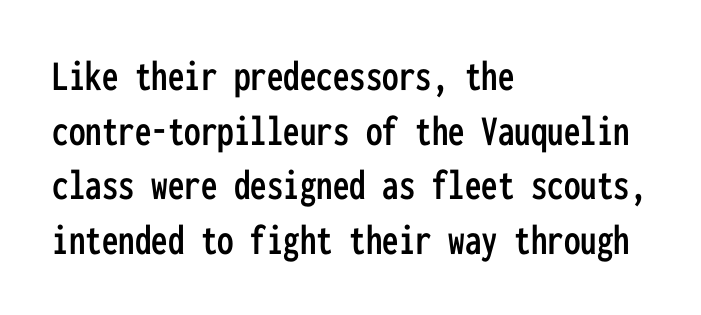
Every character here occupies the same horizontal width, giving the sample a typewriter-like rhythm. Inter-character spacing is left at the font's built-in metrics. Line beginnings align vertically; line endings do not. A bare baseline throughout the passage. This is sans-serif lettering, the kind often seen on screens and signage. Does the lettering tilt? It doesn't — this is upright.
